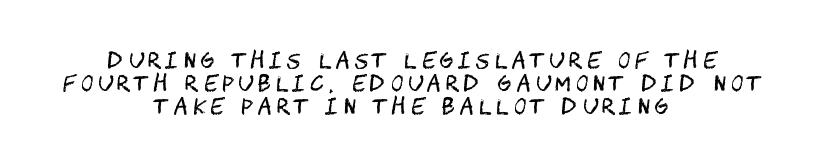
Q: Is the text bold? A: No.
Q: Is the text italic (slanted)? A: No, it is upright.
Q: Is the text underlined? A: No.
Q: How is the paragraph aligned? A: Centered.
Q: Is the spacing between letters normal or unusually wide? A: Unusually wide.
Q: Is the spacing between lines tight, normal or loose? A: Tight.
